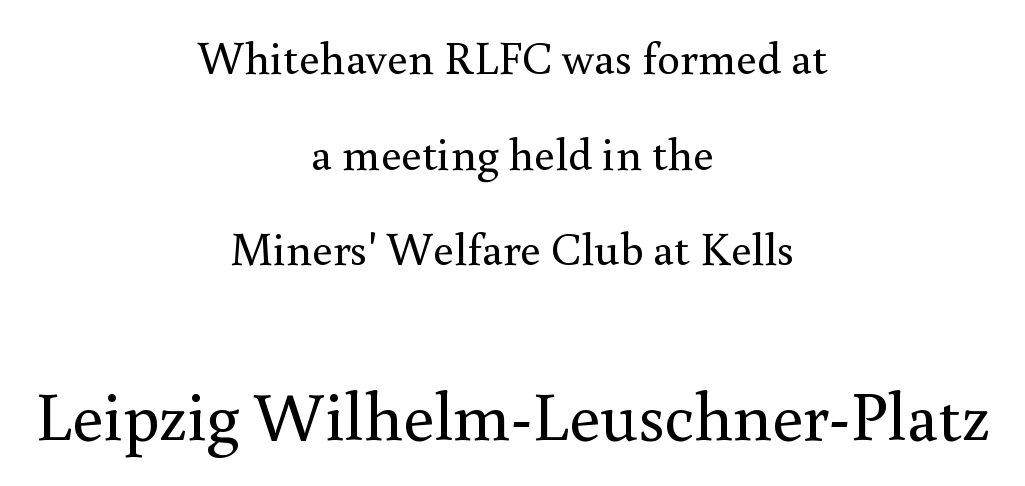
The image shows 69 px regular-weight serif type, upright; set centered, loose line spacing (2.08x), normal letter spacing, not underlined; the second (bottom) block is 1.5x larger; a small x-height.
